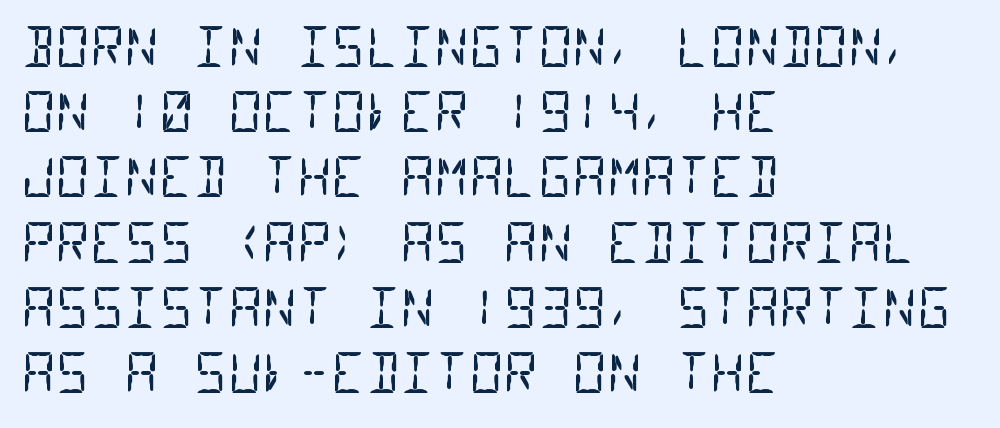
The image shows 53 px regular-weight, condensed sans-serif type, monospaced; set left-aligned, line spacing 1.23x, normal letter spacing, not underlined; low stroke contrast and a large x-height.
